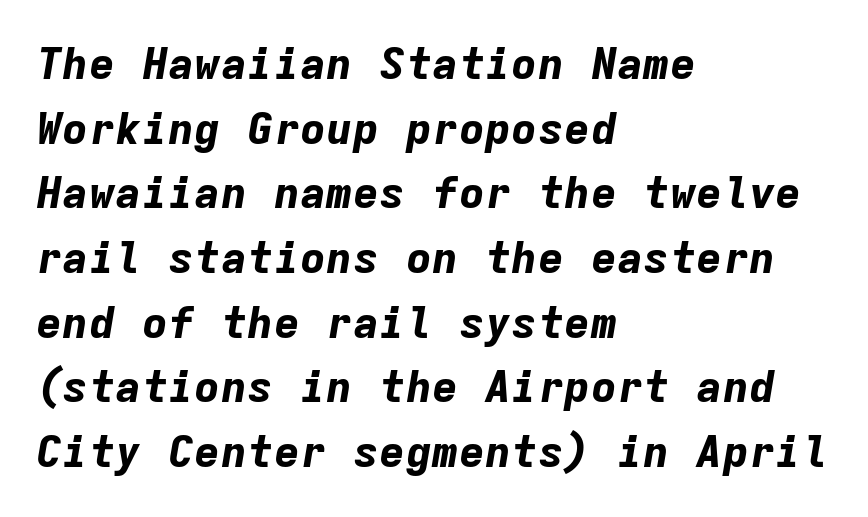
{"italic": "yes", "lean": "right", "slant_degrees": 9, "bold": "yes", "weight": "bold", "width": "normal", "stroke_contrast": "low", "x_height": "medium", "monospaced": "yes", "underline": "no", "align": "left", "line_spacing": "normal", "line_spacing_ratio": 1.47, "letter_spacing": "normal", "letter_spacing_em": 0.0, "glyph_px": 44}
